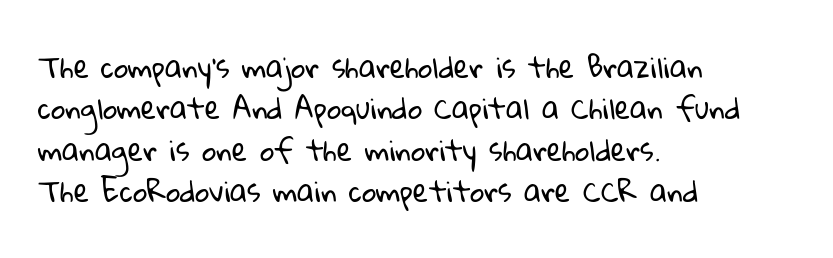
{"serif": "no", "bold": "no", "weight": "regular", "width": "normal", "stroke_contrast": "low", "x_height": "medium", "monospaced": "no", "underline": "no", "align": "left", "line_spacing": "normal", "line_spacing_ratio": 1.48, "letter_spacing": "normal", "letter_spacing_em": 0.0, "glyph_px": 28}
